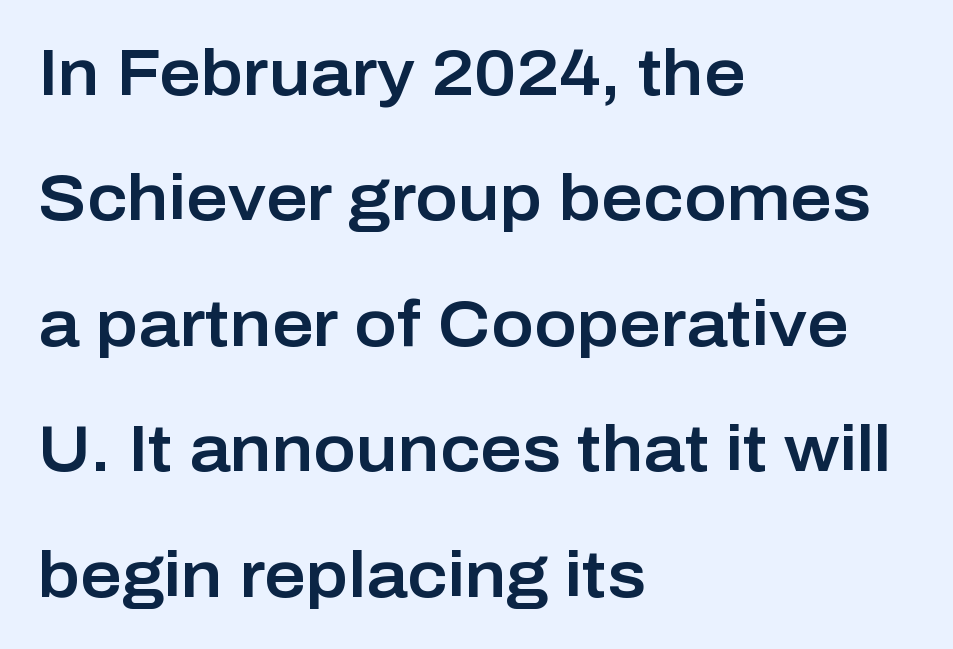
{"serif": "no", "italic": "no", "width": "normal", "stroke_contrast": "low", "x_height": "medium", "monospaced": "no", "underline": "no", "align": "left", "line_spacing": "loose", "line_spacing_ratio": 1.96, "letter_spacing": "normal", "letter_spacing_em": 0.0, "glyph_px": 64}
